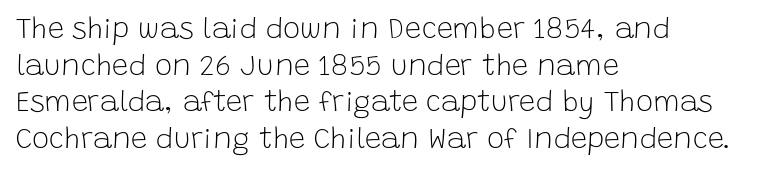
The image shows 29 px light sans-serif type, upright; set left-aligned, normal line spacing (1.26x), normal letter spacing, not underlined; low stroke contrast and a large x-height.
